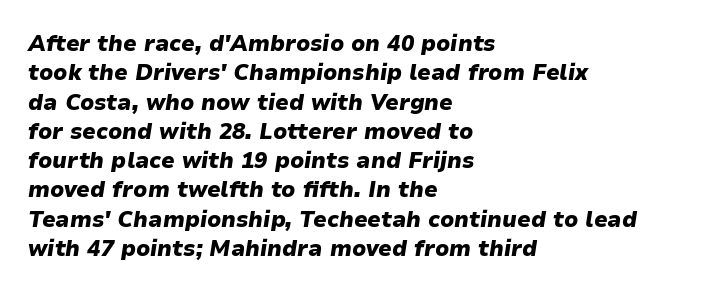
{"italic": "yes", "lean": "right", "slant_degrees": 9, "bold": "yes", "underline": "no", "align": "left", "line_spacing": "normal", "line_spacing_ratio": 1.33, "letter_spacing": "normal", "letter_spacing_em": 0.0, "glyph_px": 22}
